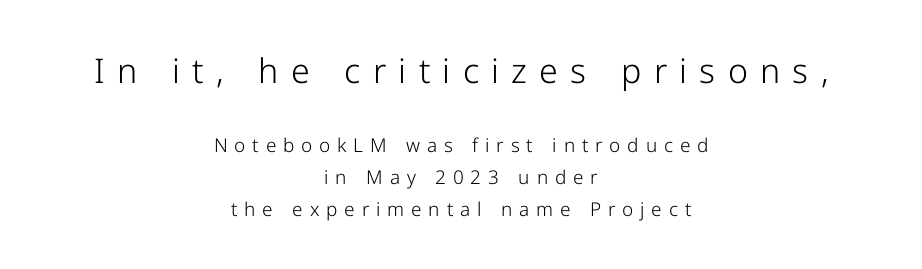
The image shows 34 px light sans-serif type, upright; set centered, normal line spacing (1.69x), unusually wide letter spacing (+0.36 em), not underlined; the first (top) block is 1.79x larger; low stroke contrast and a medium x-height.
